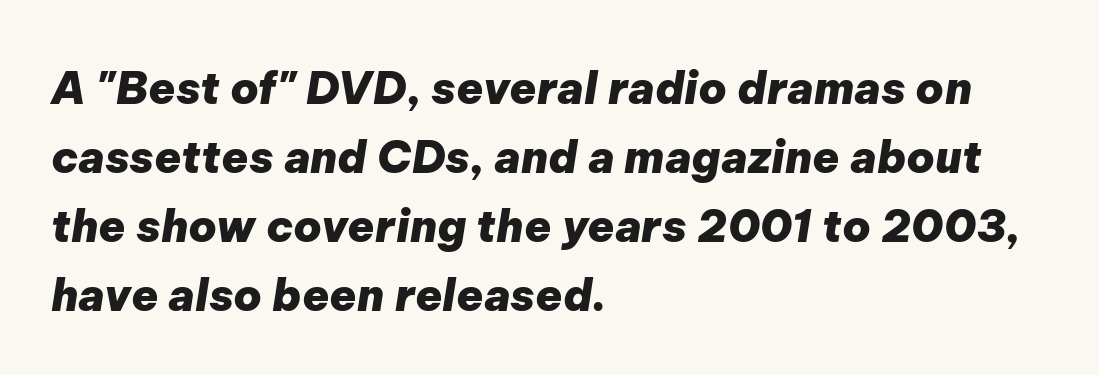
The image shows 44 px heavy type, italic (leaning right); set left-aligned, normal line spacing (1.57x), normal letter spacing, not underlined; low stroke contrast and a medium x-height.
